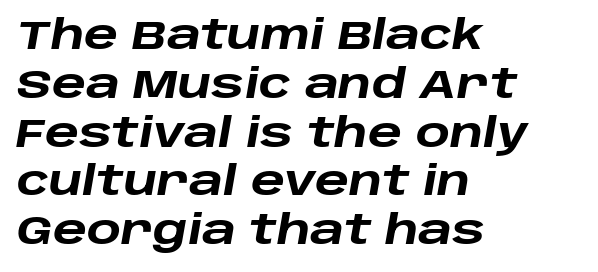
Q: Is the text bold? A: Yes.
Q: Is the text italic (slanted)? A: Yes, it leans right by about 10 degrees.
Q: Is the text underlined? A: No.
Q: How is the paragraph aligned? A: Left-aligned.
Q: Is the spacing between letters normal or unusually wide? A: Normal.
Q: Width (condensed, normal, or wide)? A: Wide.
Q: Stroke contrast? A: Low.
Q: x-height? A: Large.
Q: Monospaced? A: No.
